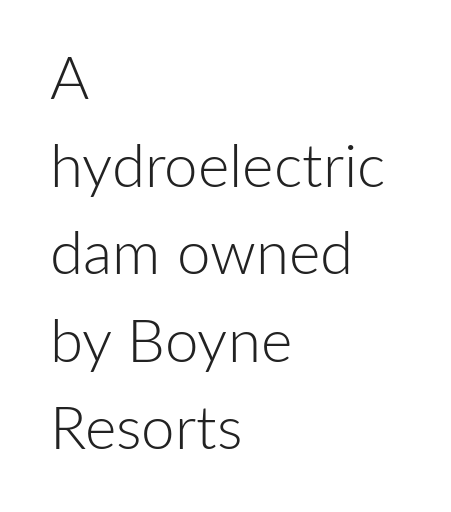
Compared with typical body copy, the letter spacing here is the same. Posture: upright roman. These lines are composed in type without serifs. The words here are not underlined.
